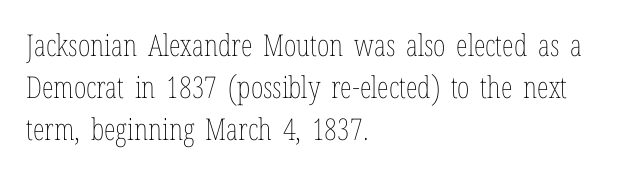
{"italic": "no", "bold": "no", "weight": "thin", "width": "condensed", "stroke_contrast": "low", "x_height": "medium", "monospaced": "no", "underline": "no", "align": "left", "line_spacing": "normal", "line_spacing_ratio": 1.4, "letter_spacing": "normal", "letter_spacing_em": 0.0, "glyph_px": 30}
